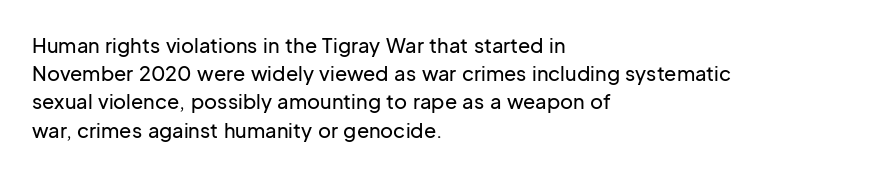
{"italic": "no", "underline": "no", "align": "left", "line_spacing": "normal", "line_spacing_ratio": 1.41, "letter_spacing": "normal", "letter_spacing_em": 0.0, "glyph_px": 20}
